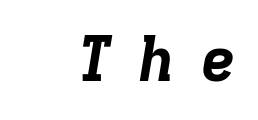
{"italic": "yes", "lean": "right", "slant_degrees": 9, "bold": "yes", "weight": "bold", "width": "normal", "stroke_contrast": "low", "x_height": "medium", "monospaced": "yes", "underline": "no", "align": "right", "letter_spacing": "wide", "letter_spacing_em": 0.4, "glyph_px": 62}
